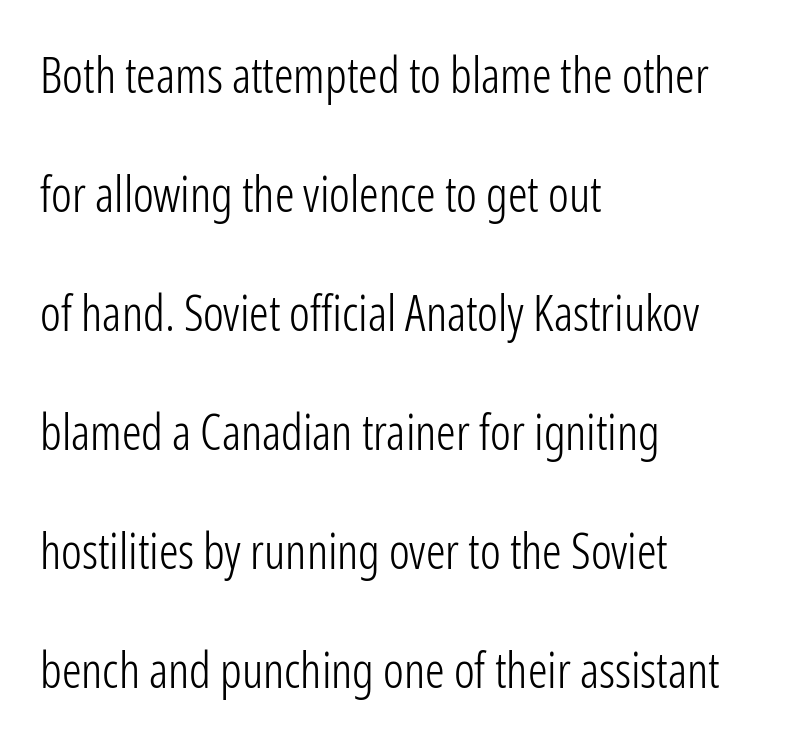
The image shows 49 px light, condensed sans-serif type, upright; set left-aligned, loose line spacing (2.43x), normal letter spacing, not underlined; low stroke contrast and a medium x-height.
